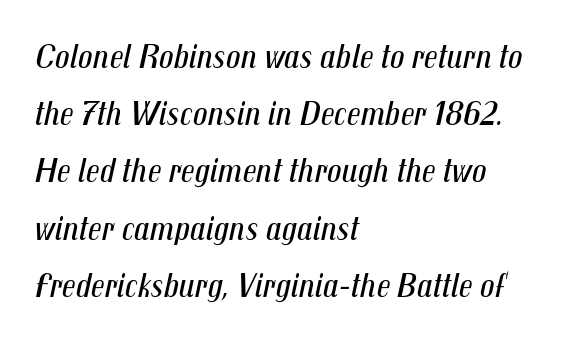
{"italic": "yes", "lean": "right", "slant_degrees": 12, "bold": "no", "weight": "regular", "width": "condensed", "stroke_contrast": "medium", "x_height": "medium", "monospaced": "no", "underline": "no", "align": "left", "line_spacing": "normal", "line_spacing_ratio": 1.59, "letter_spacing": "normal", "letter_spacing_em": 0.0, "glyph_px": 36}
